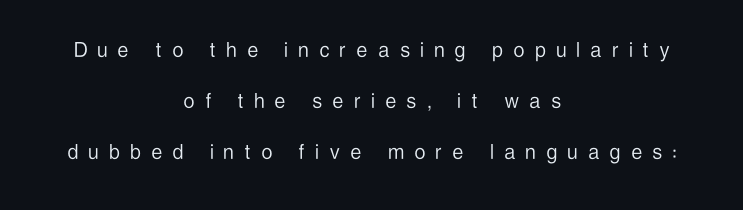
The image shows 24 px text type, upright; set centered, loose line spacing (2.13x), unusually wide letter spacing (+0.46 em), not underlined.
